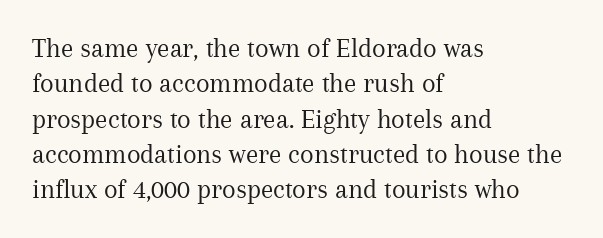
Q: Is the text bold? A: No.
Q: Is the text italic (slanted)? A: No, it is upright.
Q: Is the typeface a serif or a sans-serif typeface? A: Serif.
Q: Is the text underlined? A: No.
Q: How is the paragraph aligned? A: Left-aligned.
Q: Is the spacing between letters normal or unusually wide? A: Normal.
Q: Is the spacing between lines tight, normal or loose? A: Normal.
Q: Width (condensed, normal, or wide)? A: Normal.
Q: Stroke contrast? A: Medium.
Q: x-height? A: Medium.
Q: Monospaced? A: No.
